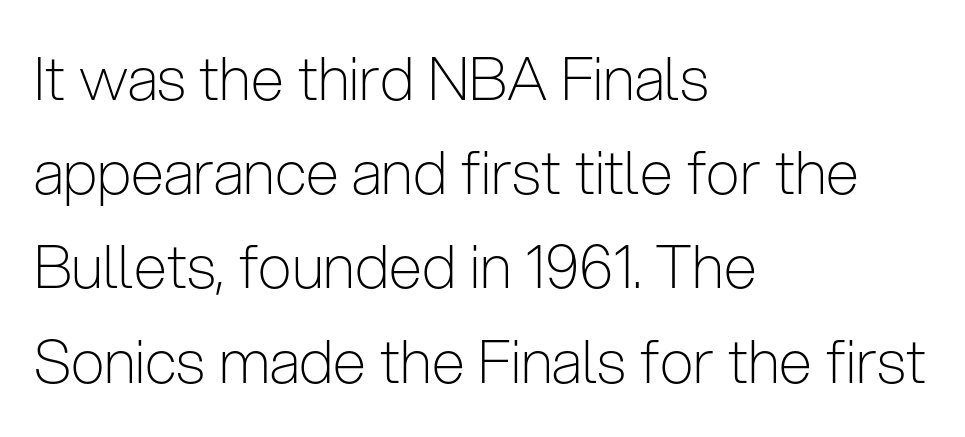
{"serif": "no", "italic": "no", "bold": "no", "weight": "light", "width": "condensed", "stroke_contrast": "low", "x_height": "medium", "monospaced": "no", "underline": "no", "align": "left", "line_spacing": "normal", "line_spacing_ratio": 1.57, "letter_spacing": "normal", "letter_spacing_em": 0.0, "glyph_px": 60}
